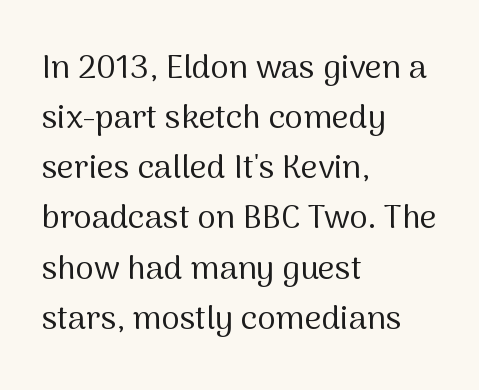
Horizontal alignment here is leftward, the default for most running prose. Think of a printed novel: that variable character pitch is what you see here. Think standard paragraph weight, or any step lighter than that. Whoever set this chose a conventional vertical rhythm. Tracking here is standard; glyphs follow each other at the usual distance.
